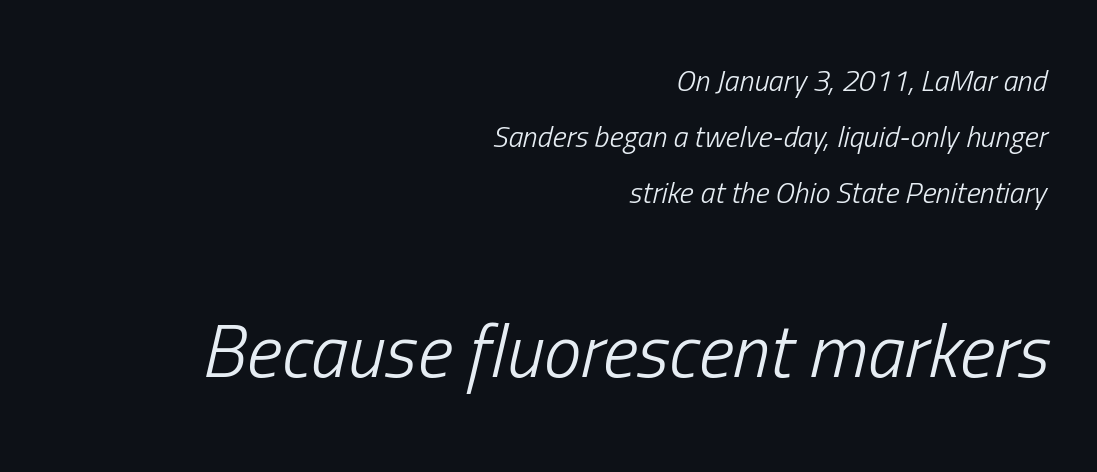
The image shows 75 px light, condensed type, italic (leaning right); set right-aligned, line spacing 1.87x, normal letter spacing, not underlined; the second (bottom) block is 2.5x larger; low stroke contrast and a medium x-height.
